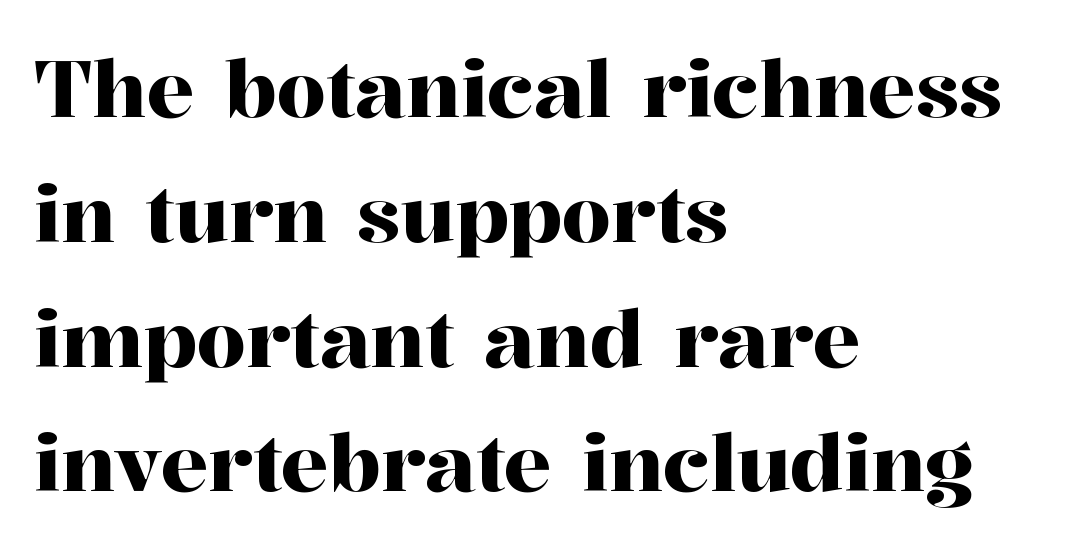
The paragraph shown leans on its left margin. This is serif lettering, the kind often seen in printed books. If you drew a line through each stem, it would be perfectly vertical. The face used here is rendered with its standard letterfit.
